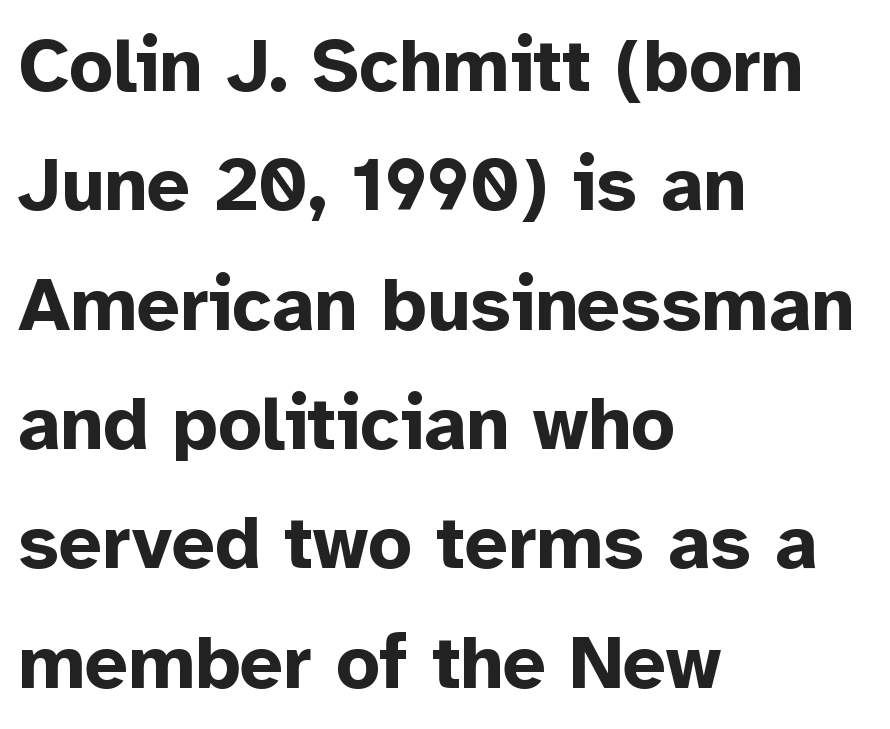
A typesetter would call this proportional, since set widths differ per character. Grotesque or geometric, the face here clearly has no serifs. Characters follow at the spacing the type designer built in. The passage shown stacks its lines at a standard gap.
